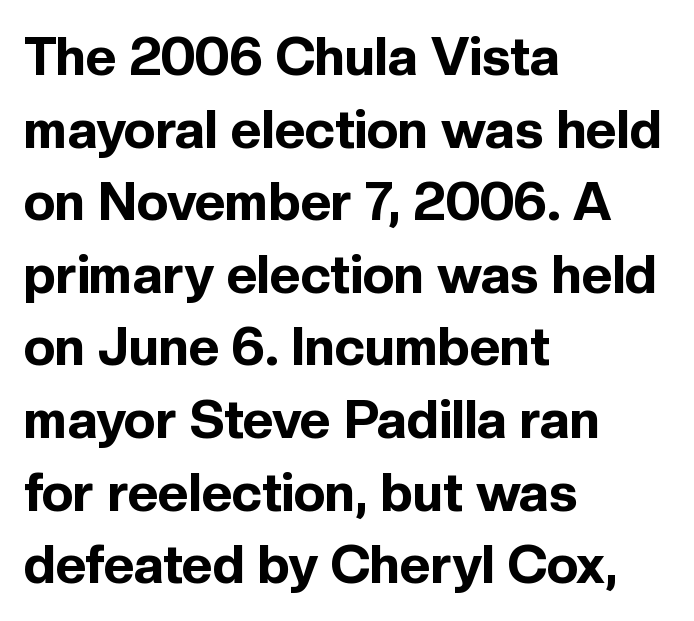
Each letter's strokes conclude bluntly, with no projecting serifs. The glyphs have the mass of a bold cut. The designer left line spacing at the default. The typesetter chose a ragged-right arrangement here. This rendering features lettering with no underline. Think of a printed novel: that variable character pitch is what you see here.
